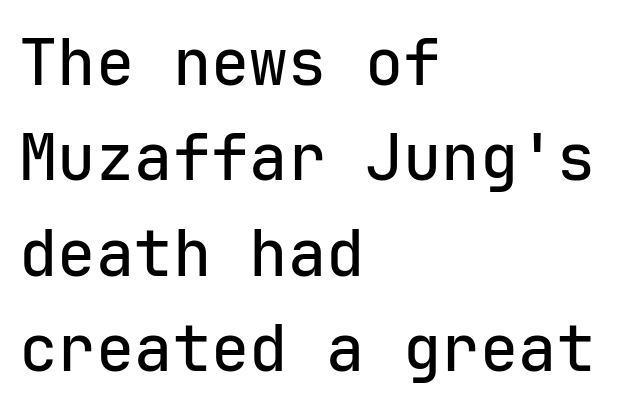
Q: Is the text italic (slanted)? A: No, it is upright.
Q: Is the typeface a serif or a sans-serif typeface? A: Sans-serif.
Q: Is the text underlined? A: No.
Q: How is the paragraph aligned? A: Left-aligned.
Q: Is the spacing between letters normal or unusually wide? A: Normal.
Q: Is the spacing between lines tight, normal or loose? A: Normal.
Q: Width (condensed, normal, or wide)? A: Normal.
Q: Stroke contrast? A: Low.
Q: x-height? A: Medium.
Q: Monospaced? A: Yes.
